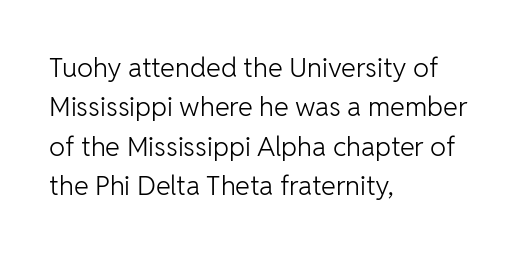
{"italic": "no", "bold": "no", "underline": "no", "align": "left", "line_spacing": "normal", "line_spacing_ratio": 1.46, "letter_spacing": "normal", "letter_spacing_em": 0.0, "glyph_px": 27}
